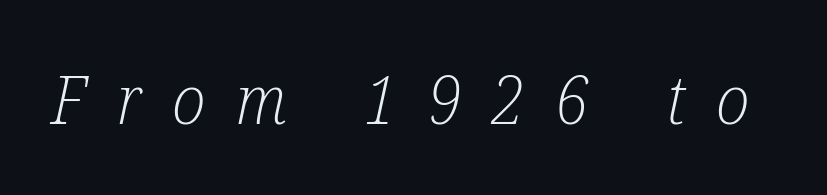
Do the characters align in a grid? No, the font is proportional. These lines were composed using italics. Think standard paragraph weight, or any step lighter than that. This rendering features lettering with no underline. The face used here is rendered with a markedly widened letterfit.
